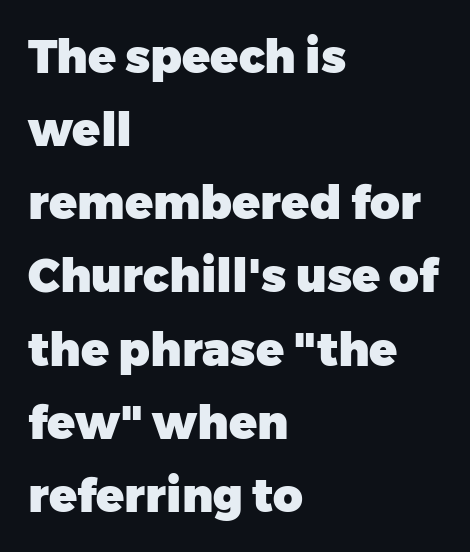
Nothing sits at the stroke ends, so this counts as sans-serif. Each glyph is drawn with heavy, bold strokes. Glyph-to-glyph distance matches everyday printed text. Normally led — the rows are evenly, conventionally spaced.
